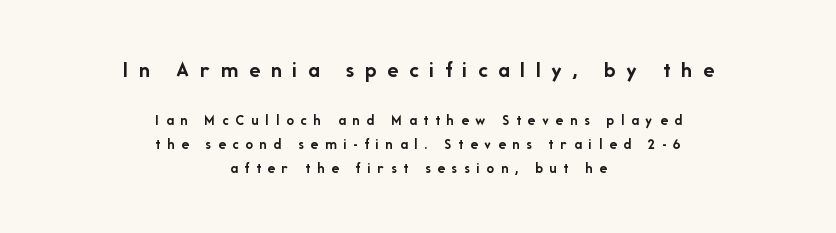
Characters follow at a spacing far wider than the type designer built in. Evenly set lines give the paragraph a standard silhouette. Posture: straight, roman, zero tilt. The first block has been scaled up relative to the second.
